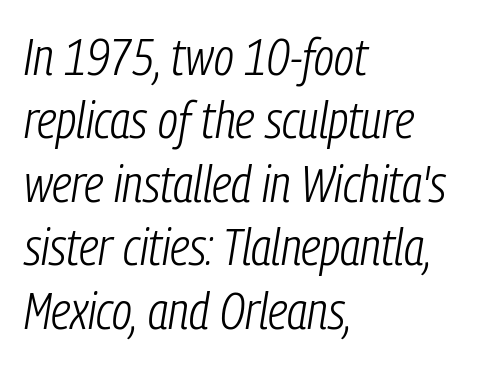
{"italic": "yes", "lean": "right", "slant_degrees": 9, "bold": "no", "weight": "light", "width": "condensed", "stroke_contrast": "low", "x_height": "medium", "monospaced": "no", "underline": "no", "align": "left", "line_spacing_ratio": 1.22, "letter_spacing": "normal", "letter_spacing_em": 0.0, "glyph_px": 52}
